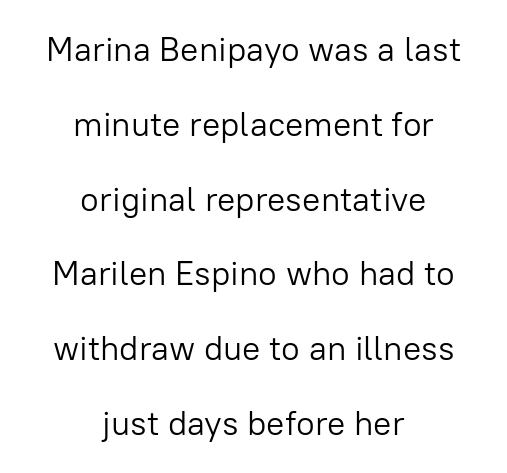
The characters are drawn with everyday or finer stroke widths. Character widths vary here, with narrow letters taking less room than wide ones. The space between consecutive lines is lavish. The typeface chosen for these lines omits serifs. The setting favours the middle, as headings and verse often do. The typography opts for an upright posture over an oblique one.
